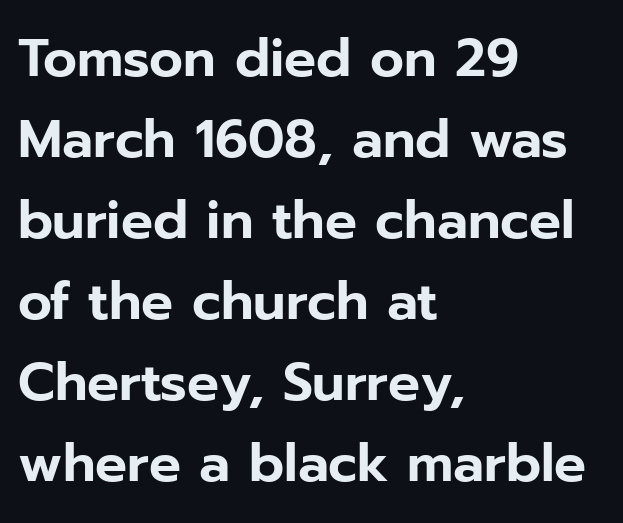
{"serif": "no", "italic": "no", "width": "normal", "stroke_contrast": "low", "x_height": "medium", "monospaced": "no", "underline": "no", "align": "left", "line_spacing": "normal", "line_spacing_ratio": 1.53, "letter_spacing": "normal", "letter_spacing_em": 0.0, "glyph_px": 53}
